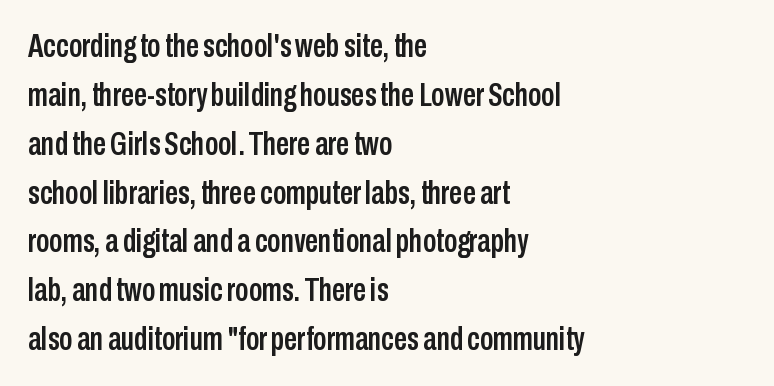
The tracking reads as untouched default to a designer's eye. Decoration check: the copy has no underline. Ascenders rise straight up at ninety degrees. The compositor pushed each line to the left boundary.
